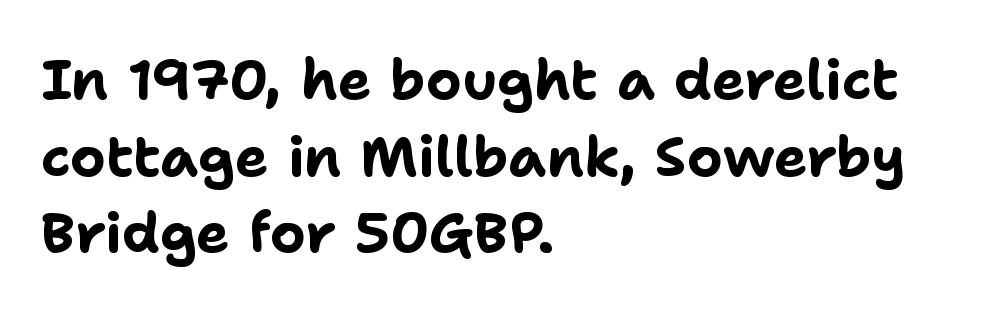
Q: Is the text bold? A: Yes.
Q: Is the text italic (slanted)? A: No, it is upright.
Q: Is the typeface a serif or a sans-serif typeface? A: Sans-serif.
Q: Is the text underlined? A: No.
Q: How is the paragraph aligned? A: Left-aligned.
Q: Is the spacing between letters normal or unusually wide? A: Normal.
Q: Is the spacing between lines tight, normal or loose? A: Normal.
Q: Width (condensed, normal, or wide)? A: Normal.
Q: Stroke contrast? A: Low.
Q: x-height? A: Medium.
Q: Monospaced? A: No.
